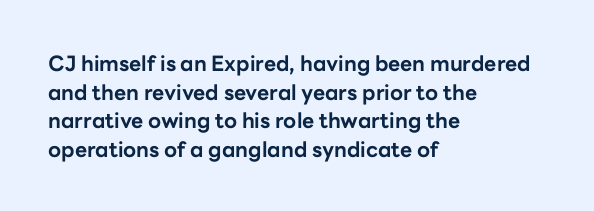
{"italic": "no", "bold": "yes", "underline": "no", "align": "left", "line_spacing": "normal", "line_spacing_ratio": 1.36, "letter_spacing": "normal", "letter_spacing_em": 0.0, "glyph_px": 21}
